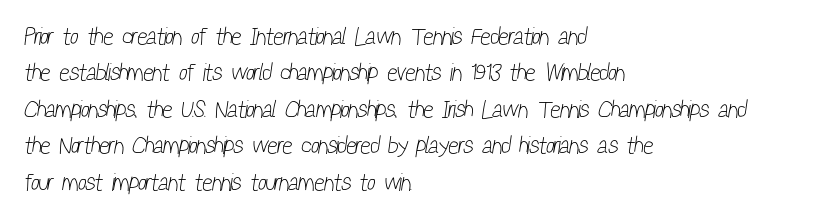
The passage is arranged the way most books set body copy — flush left. Words float on clear page, feet unadorned. No heavy texture on the line: the type isn't bold. If you measured baseline to baseline, you'd find a middling distance. Spacing between characters is what you'd get straight out of the box.
